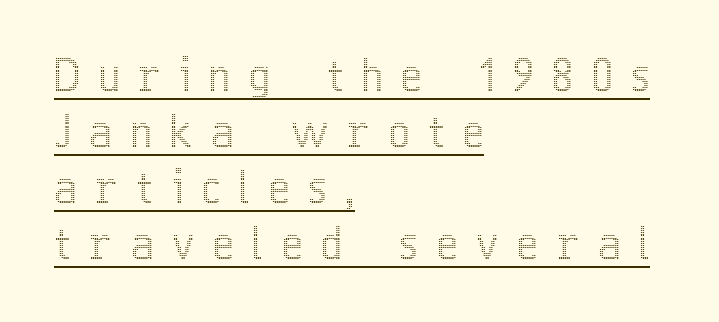
The image shows 44 px condensed type, upright; set left-aligned, normal line spacing (1.27x), unusually wide letter spacing (+0.43 em), underlined; a medium x-height.
